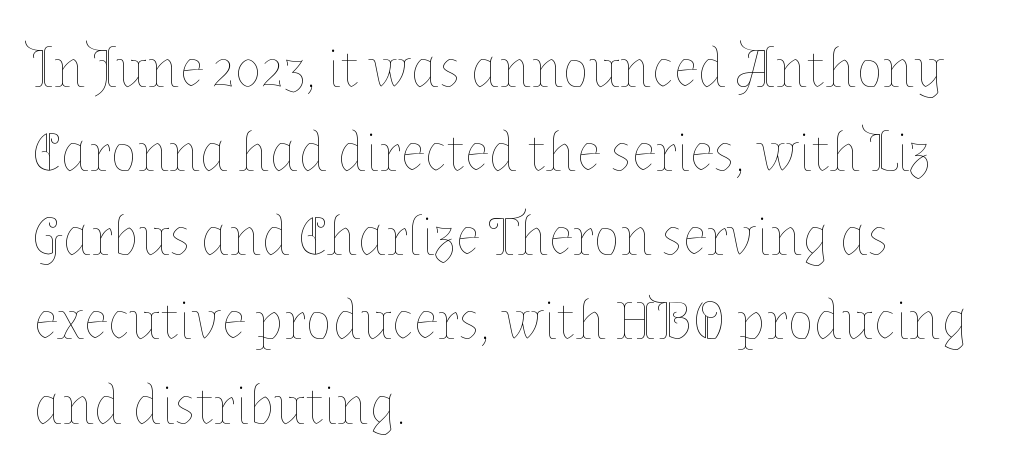
Reading down the block, your eye returns to a fixed left position each line. Think standard paragraph weight, or any step lighter than that. In terms of posture, this sample is upright. Looks like regular typesetting: each glyph gets only the width it needs. A typesetter would call this zero additional tracking. This block has exactly the height ordinary leading produces.
